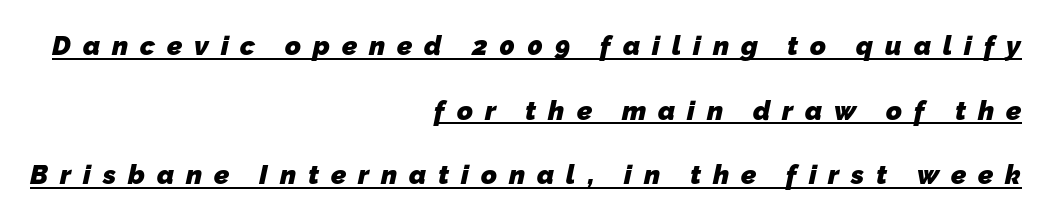
Q: Is the text bold? A: Yes.
Q: Is the text underlined? A: Yes.
Q: How is the paragraph aligned? A: Right-aligned.
Q: Is the spacing between letters normal or unusually wide? A: Unusually wide.
Q: Is the spacing between lines tight, normal or loose? A: Loose.
